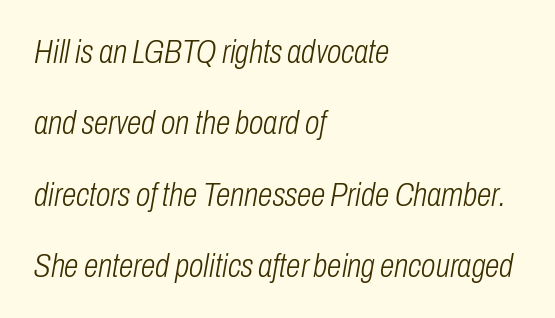
Q: Is the text bold? A: No.
Q: Is the text italic (slanted)? A: Yes, it leans right by about 10 degrees.
Q: Is the text underlined? A: No.
Q: How is the paragraph aligned? A: Left-aligned.
Q: Is the spacing between letters normal or unusually wide? A: Normal.
Q: Is the spacing between lines tight, normal or loose? A: Loose.
Q: Width (condensed, normal, or wide)? A: Condensed.
Q: Stroke contrast? A: Low.
Q: x-height? A: Medium.
Q: Monospaced? A: No.
